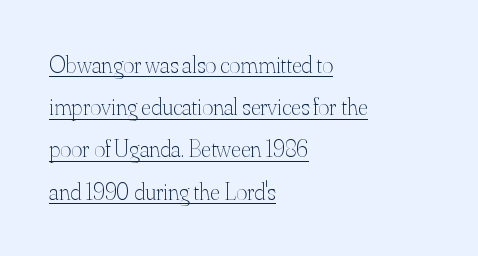
Q: Is the text bold? A: No.
Q: Is the text italic (slanted)? A: No, it is upright.
Q: Is the text underlined? A: Yes.
Q: How is the paragraph aligned? A: Left-aligned.
Q: Is the spacing between letters normal or unusually wide? A: Normal.
